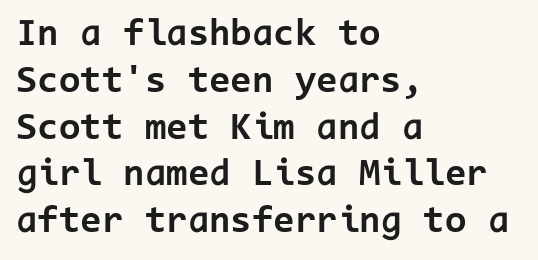
{"serif": "no", "italic": "no", "bold": "yes", "weight": "bold", "width": "normal", "stroke_contrast": "low", "x_height": "medium", "monospaced": "yes", "underline": "no", "align": "left", "line_spacing_ratio": 1.2, "letter_spacing": "normal", "letter_spacing_em": 0.0, "glyph_px": 39}
